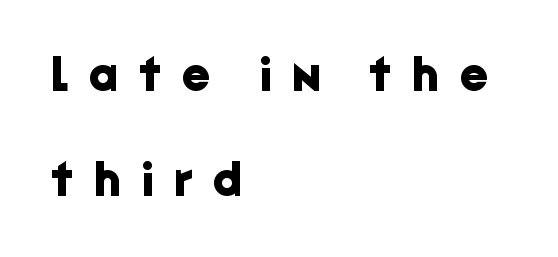
{"serif": "no", "italic": "no", "bold": "yes", "weight": "bold", "width": "normal", "stroke_contrast": "low", "x_height": "medium", "monospaced": "no", "underline": "no", "align": "left", "line_spacing": "loose", "line_spacing_ratio": 2.1, "letter_spacing": "wide", "letter_spacing_em": 0.41, "glyph_px": 50}
